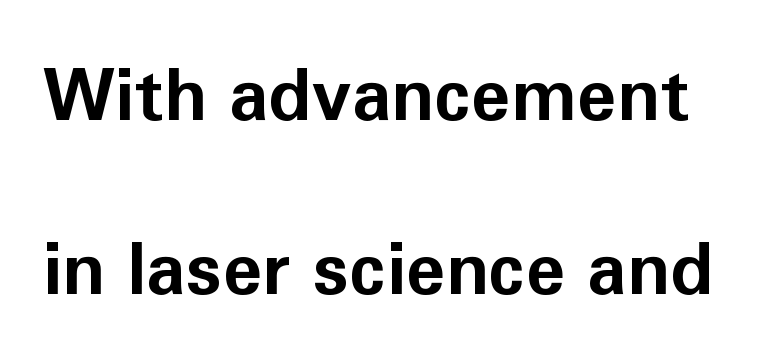
Q: Is the text bold? A: Yes.
Q: Is the text italic (slanted)? A: No, it is upright.
Q: Is the typeface a serif or a sans-serif typeface? A: Sans-serif.
Q: Is the text underlined? A: No.
Q: Is the spacing between letters normal or unusually wide? A: Normal.
Q: Is the spacing between lines tight, normal or loose? A: Loose.
Q: Width (condensed, normal, or wide)? A: Normal.
Q: Stroke contrast? A: Low.
Q: x-height? A: Medium.
Q: Monospaced? A: No.
